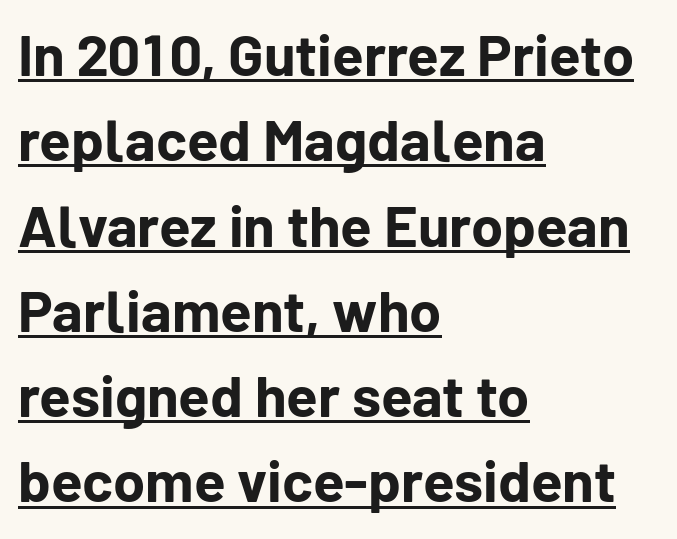
Q: Is the text bold? A: Yes.
Q: Is the text italic (slanted)? A: No, it is upright.
Q: Is the typeface a serif or a sans-serif typeface? A: Sans-serif.
Q: Is the text underlined? A: Yes.
Q: How is the paragraph aligned? A: Left-aligned.
Q: Is the spacing between letters normal or unusually wide? A: Normal.
Q: Is the spacing between lines tight, normal or loose? A: Normal.
Q: Width (condensed, normal, or wide)? A: Normal.
Q: Stroke contrast? A: Low.
Q: x-height? A: Medium.
Q: Monospaced? A: No.
